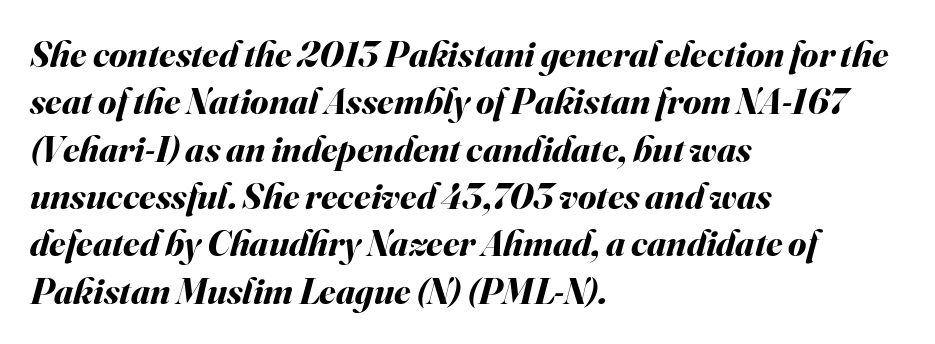
{"italic": "yes", "lean": "right", "slant_degrees": 16, "bold": "yes", "weight": "bold", "width": "normal", "stroke_contrast": "medium", "x_height": "small", "monospaced": "no", "underline": "no", "align": "left", "line_spacing": "normal", "line_spacing_ratio": 1.28, "letter_spacing": "normal", "letter_spacing_em": 0.0, "glyph_px": 37}
